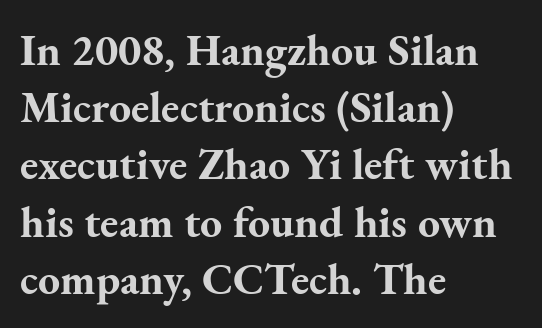
{"serif": "yes", "italic": "no", "bold": "yes", "weight": "bold", "width": "normal", "stroke_contrast": "medium", "x_height": "small", "monospaced": "no", "underline": "no", "align": "left", "line_spacing": "normal", "line_spacing_ratio": 1.3, "letter_spacing": "normal", "letter_spacing_em": 0.0, "glyph_px": 44}
